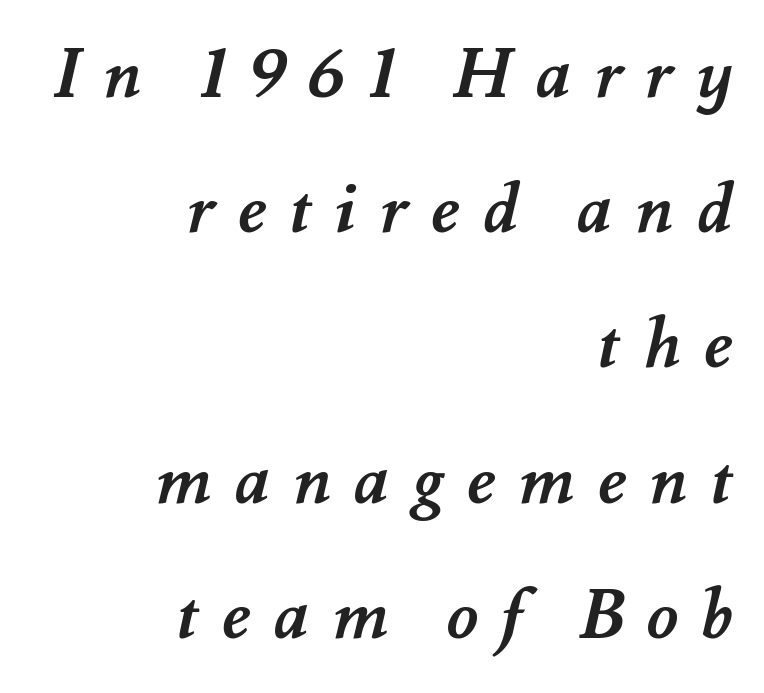
The image shows 69 px semibold type; set right-aligned, loose line spacing (1.96x), unusually wide letter spacing (+0.33 em), not underlined; medium stroke contrast and a small x-height.
